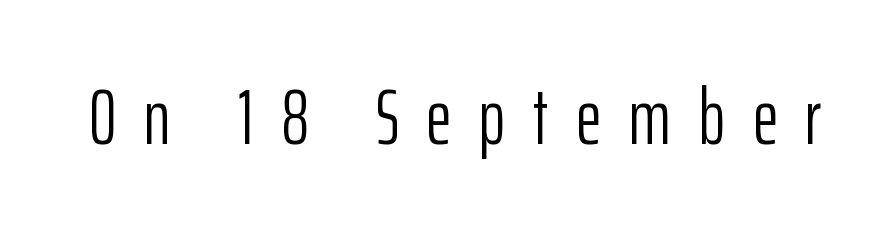
The image shows 79 px light, condensed sans-serif type, upright; set unusually wide letter spacing (+0.35 em), not underlined; low stroke contrast and a medium x-height.
